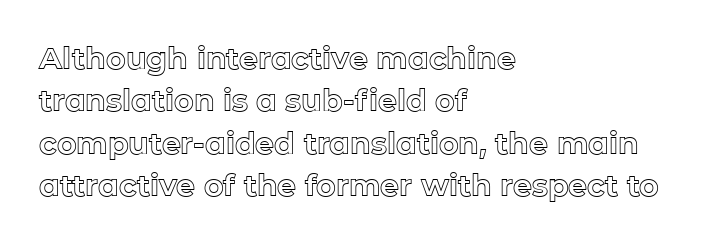
The image shows 30 px text type, upright; set left-aligned, normal line spacing (1.41x), normal letter spacing, not underlined; a medium x-height.
